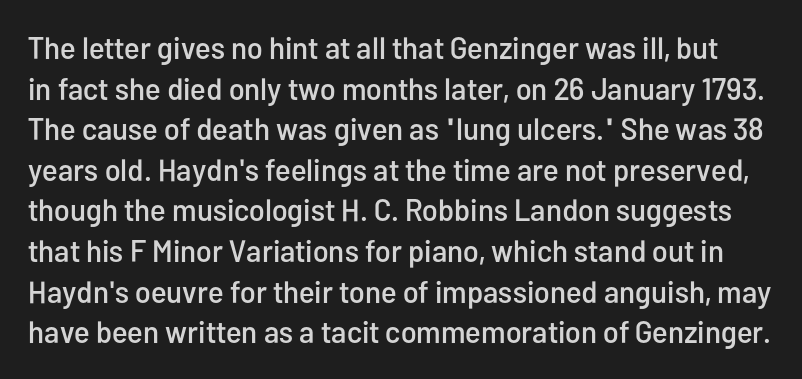
The rows are spaced the way most documents space them. A sans-serif font was chosen for this passage. Unlike italic type, these characters show no tilt at all. Tracking here is standard; glyphs follow each other at the usual distance. Character widths vary here, with narrow letters taking less room than wide ones. Descenders hang freely into open space.
